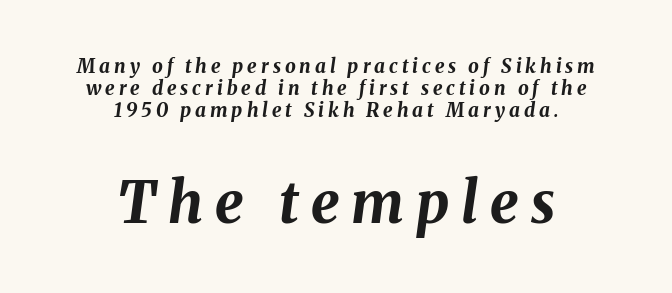
The image shows 57 px bold type, italic (leaning right); set centered, line spacing 1.16x, unusually wide letter spacing (+0.21 em), not underlined; the second (bottom) block is 3.0x larger; medium stroke contrast and a medium x-height.
